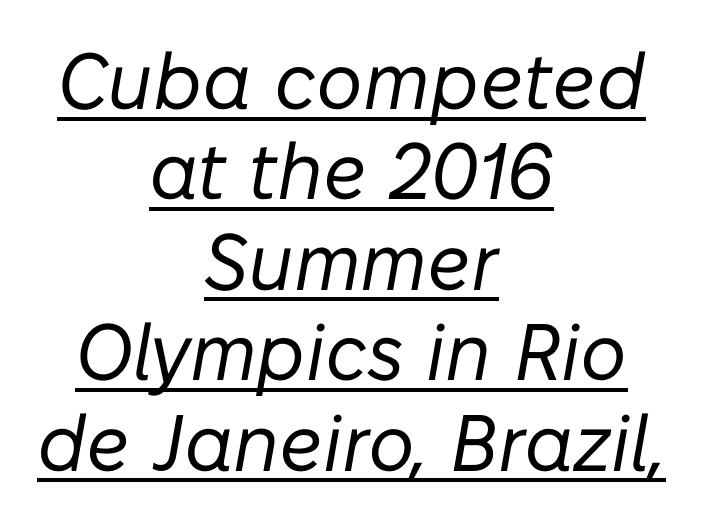
The image shows 80 px regular-weight type, italic (leaning right); set centered, tight line spacing (1.13x), normal letter spacing, underlined; low stroke contrast and a medium x-height.
